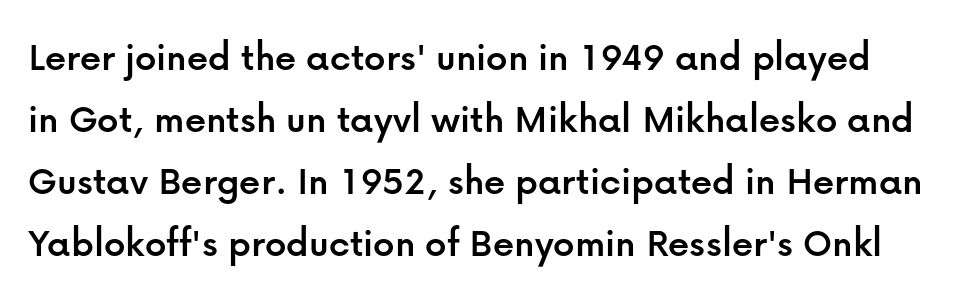
Q: Is the text italic (slanted)? A: No, it is upright.
Q: Is the typeface a serif or a sans-serif typeface? A: Sans-serif.
Q: Is the text underlined? A: No.
Q: Is the spacing between letters normal or unusually wide? A: Normal.
Q: Is the spacing between lines tight, normal or loose? A: Normal.
Q: Width (condensed, normal, or wide)? A: Normal.
Q: Stroke contrast? A: Low.
Q: x-height? A: Medium.
Q: Monospaced? A: No.
